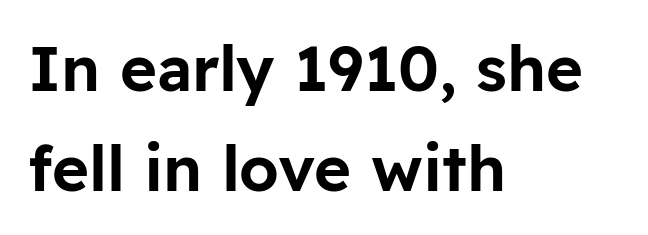
The image shows 63 px sans-serif type, upright; set left-aligned, normal line spacing (1.58x), normal letter spacing, not underlined; low stroke contrast and a medium x-height.
